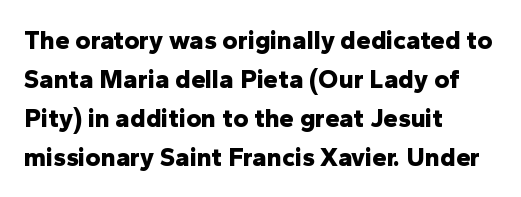
{"italic": "no", "bold": "yes", "underline": "no", "align": "left", "line_spacing": "normal", "line_spacing_ratio": 1.5, "letter_spacing": "normal", "letter_spacing_em": 0.0, "glyph_px": 26}
